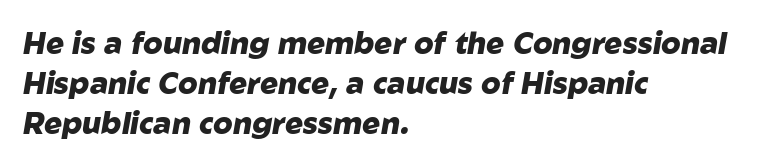
Plenty of ink on the page — the face is bold. One-word summary of the alignment: left. Rows of type keep a routine distance in the vertical direction. This sample has the flowing, uneven cadence of proportional lettering.
